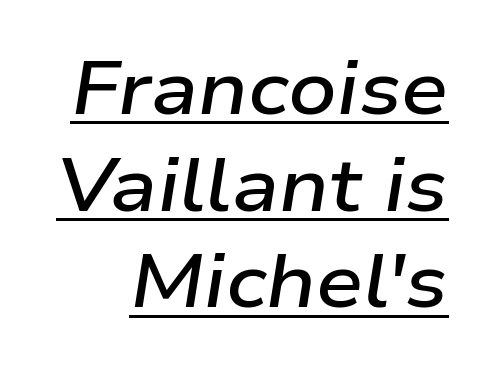
The image shows 75 px semibold, wide type, italic (leaning right); set normal line spacing (1.29x), normal letter spacing, underlined; low stroke contrast and a medium x-height.
